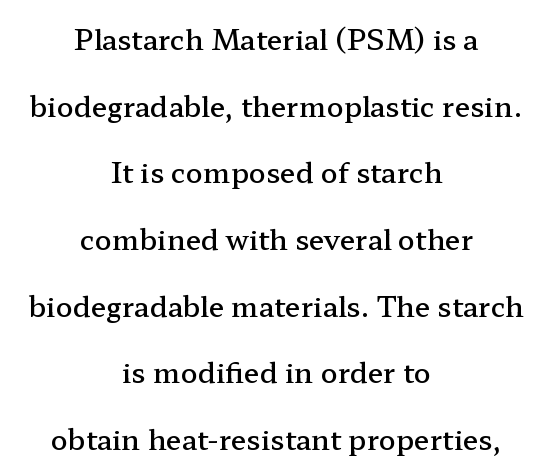
{"serif": "yes", "italic": "no", "bold": "semi", "weight": "semibold", "width": "wide", "stroke_contrast": "low", "x_height": "medium", "monospaced": "no", "underline": "no", "align": "center", "line_spacing": "loose", "line_spacing_ratio": 2.38, "letter_spacing": "normal", "letter_spacing_em": 0.0, "glyph_px": 28}
